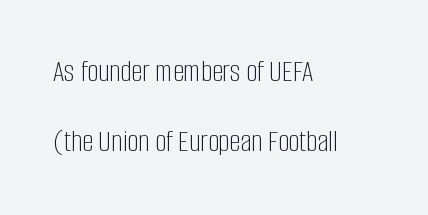
{"serif": "no", "italic": "no", "bold": "no", "weight": "light", "width": "condensed", "stroke_contrast": "low", "x_height": "large", "monospaced": "no", "underline": "no", "align": "left", "line_spacing": "loose", "line_spacing_ratio": 2.26, "letter_spacing": "normal", "letter_spacing_em": 0.0, "glyph_px": 31}
